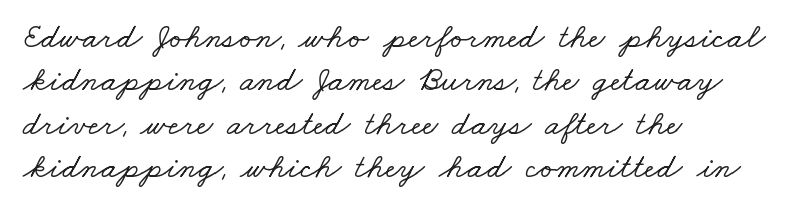
{"serif": "yes", "width": "wide", "stroke_contrast": "low", "x_height": "small", "monospaced": "no", "underline": "no", "align": "left", "line_spacing_ratio": 1.24, "letter_spacing": "normal", "letter_spacing_em": 0.0, "glyph_px": 35}
